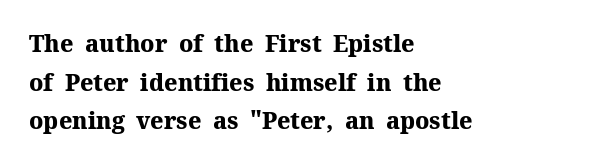
The image shows 23 px bold type, upright; set left-aligned, normal line spacing (1.68x), normal letter spacing, not underlined.
